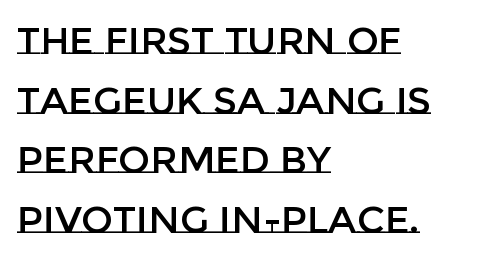
The image shows 38 px text type, upright; set left-aligned, normal line spacing (1.57x), normal letter spacing, not underlined; low stroke contrast and a large x-height.
